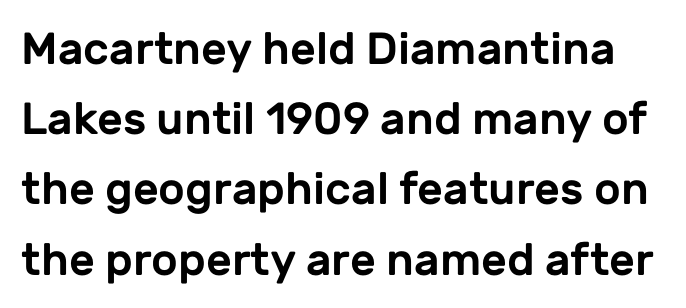
{"serif": "no", "italic": "no", "width": "normal", "stroke_contrast": "low", "x_height": "medium", "monospaced": "no", "underline": "no", "line_spacing": "normal", "line_spacing_ratio": 1.56, "letter_spacing": "normal", "letter_spacing_em": 0.0, "glyph_px": 45}
